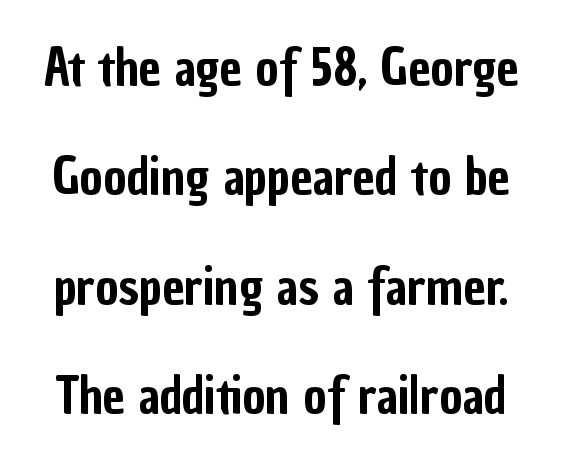
Every stem runs plumb, perpendicular to the baseline. Descender tails drop into unmarked territory. The space between consecutive lines is lavish. The line texture is even and compact thanks to regular tracking. The face used here is a sans, in the tradition of grotesques and geometrics.
